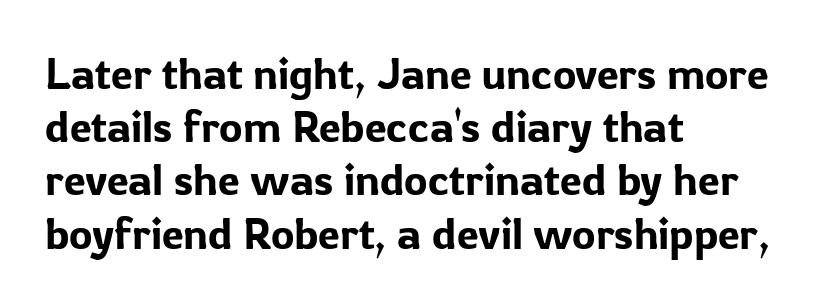
The image shows 44 px sans-serif type, upright; set left-aligned, line spacing 1.21x, normal letter spacing, not underlined; low stroke contrast and a medium x-height.
